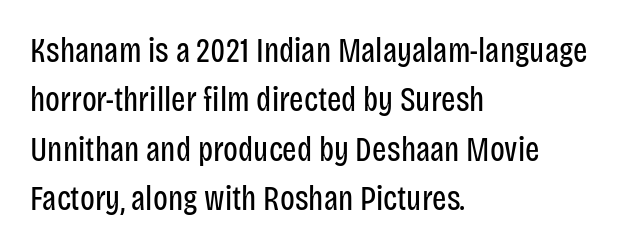
{"serif": "no", "italic": "no", "bold": "no", "weight": "regular", "width": "condensed", "stroke_contrast": "low", "x_height": "large", "monospaced": "no", "underline": "no", "align": "left", "line_spacing": "normal", "line_spacing_ratio": 1.45, "letter_spacing": "normal", "letter_spacing_em": 0.0, "glyph_px": 34}
